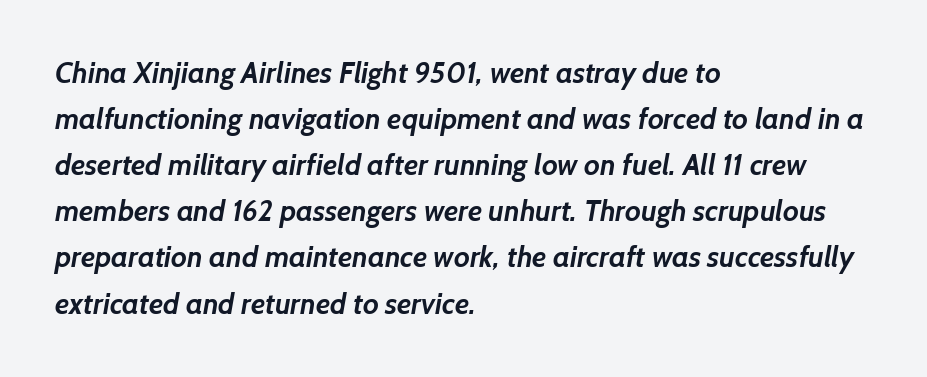
Q: Is the text bold? A: Yes.
Q: Is the typeface a serif or a sans-serif typeface? A: Sans-serif.
Q: Is the text underlined? A: No.
Q: How is the paragraph aligned? A: Left-aligned.
Q: Is the spacing between letters normal or unusually wide? A: Normal.
Q: Is the spacing between lines tight, normal or loose? A: Normal.
Q: Width (condensed, normal, or wide)? A: Normal.
Q: Stroke contrast? A: Low.
Q: x-height? A: Medium.
Q: Monospaced? A: No.
